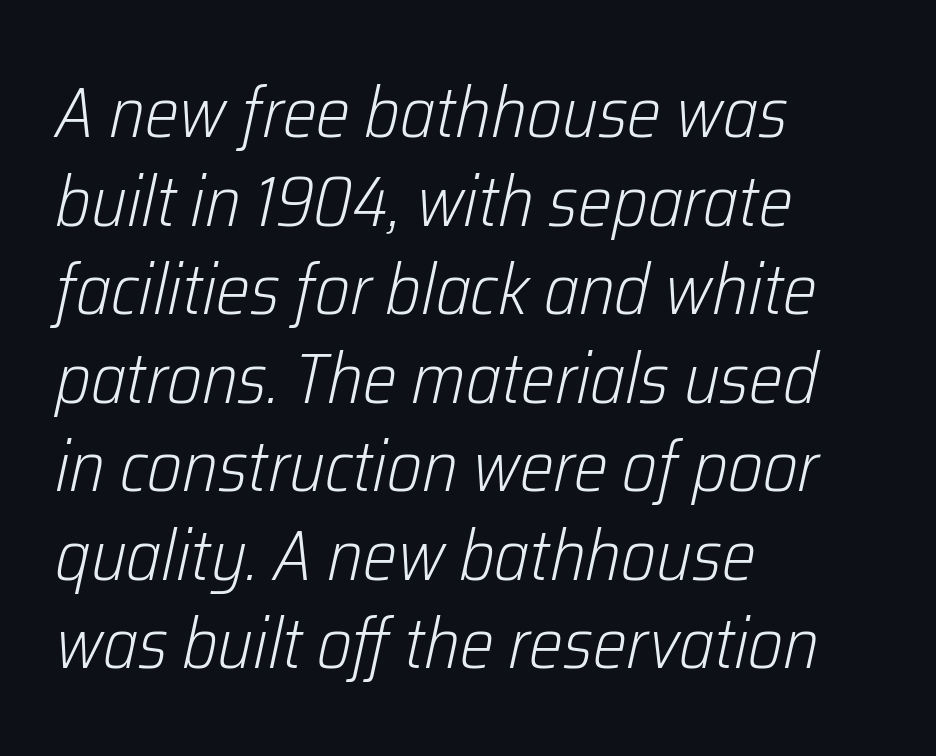
{"italic": "yes", "lean": "right", "slant_degrees": 12, "bold": "no", "weight": "light", "width": "condensed", "stroke_contrast": "low", "x_height": "medium", "monospaced": "no", "underline": "no", "align": "left", "line_spacing_ratio": 1.23, "letter_spacing": "normal", "letter_spacing_em": 0.0, "glyph_px": 72}
